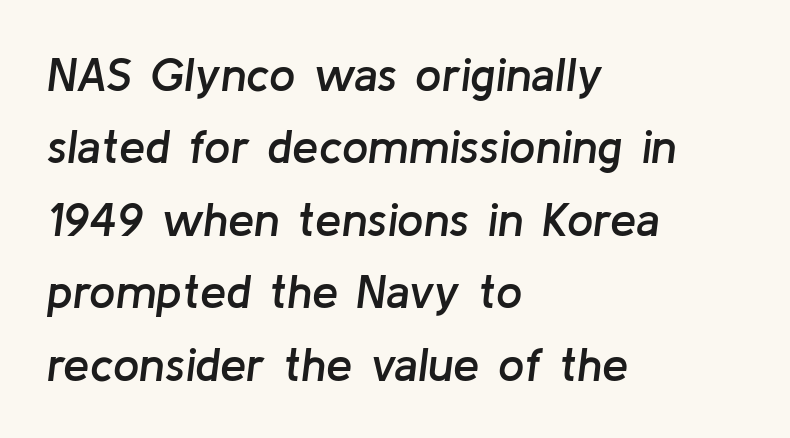
{"italic": "yes", "lean": "right", "slant_degrees": 8, "bold": "semi", "weight": "semibold", "width": "normal", "stroke_contrast": "low", "x_height": "medium", "monospaced": "no", "underline": "no", "align": "left", "line_spacing": "normal", "line_spacing_ratio": 1.54, "letter_spacing": "normal", "letter_spacing_em": 0.0, "glyph_px": 47}
